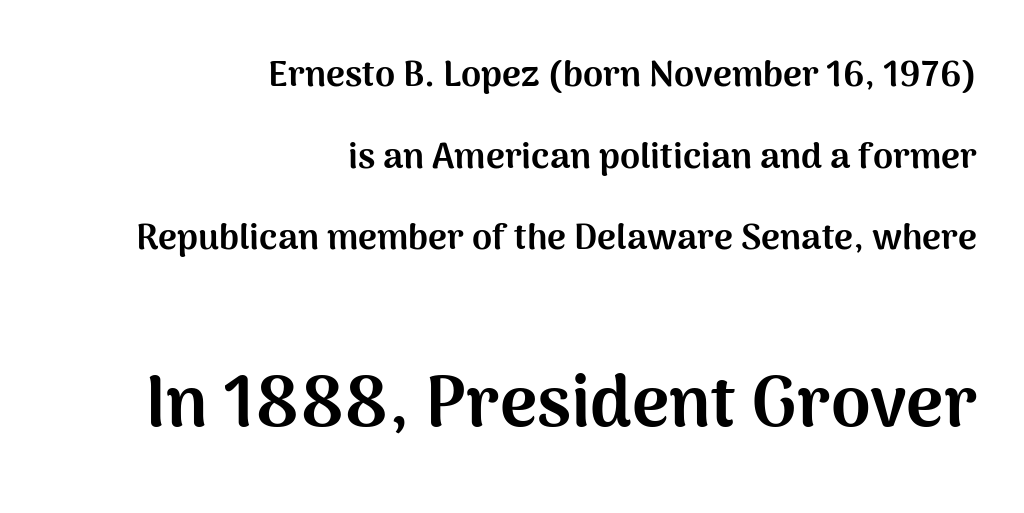
The image shows 71 px bold sans-serif type, upright; set right-aligned, loose line spacing (2.27x), normal letter spacing, not underlined; the second (bottom) block is 1.97x larger; medium stroke contrast and a medium x-height.
